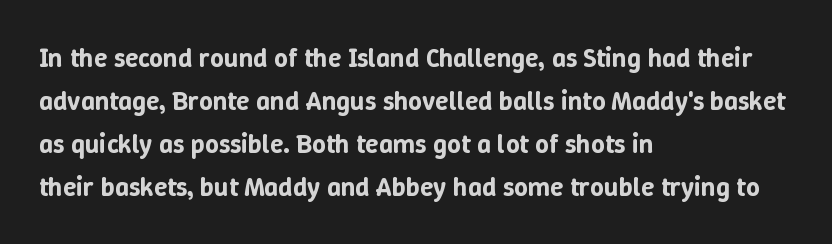
Notice how descenders clear the ascenders below comfortably — that's standard leading. Rendered with straight, roman letterforms. These lines keep a tight, regular rhythm from letter to letter. Only glyphs here, with clear space below each row. Line beginnings align vertically; line endings do not.
